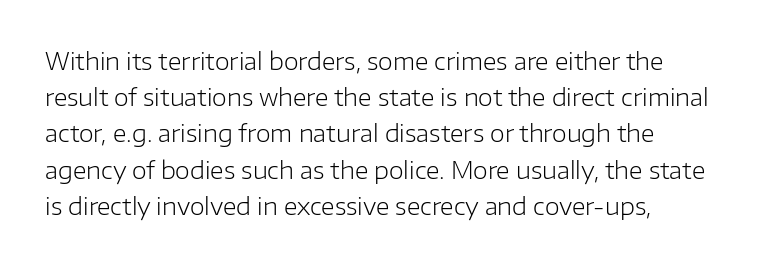
Q: Is the text bold? A: No.
Q: Is the text italic (slanted)? A: No, it is upright.
Q: Is the text underlined? A: No.
Q: Is the spacing between letters normal or unusually wide? A: Normal.
Q: Is the spacing between lines tight, normal or loose? A: Normal.
